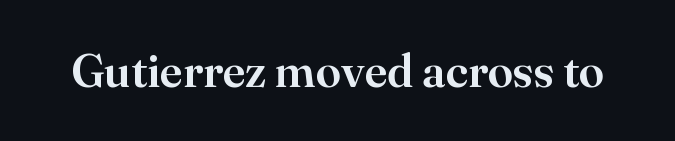
{"serif": "yes", "italic": "no", "width": "normal", "stroke_contrast": "high", "x_height": "small", "monospaced": "no", "underline": "no", "letter_spacing": "normal", "letter_spacing_em": 0.0, "glyph_px": 46}
